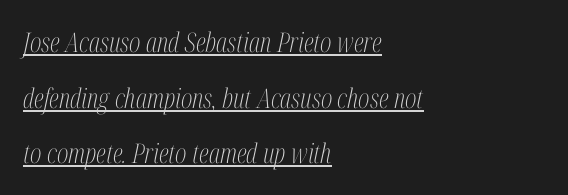
Q: Is the text bold? A: No.
Q: Is the text italic (slanted)? A: Yes, it leans right by about 12 degrees.
Q: Is the text underlined? A: Yes.
Q: How is the paragraph aligned? A: Left-aligned.
Q: Is the spacing between letters normal or unusually wide? A: Normal.
Q: Is the spacing between lines tight, normal or loose? A: Loose.
